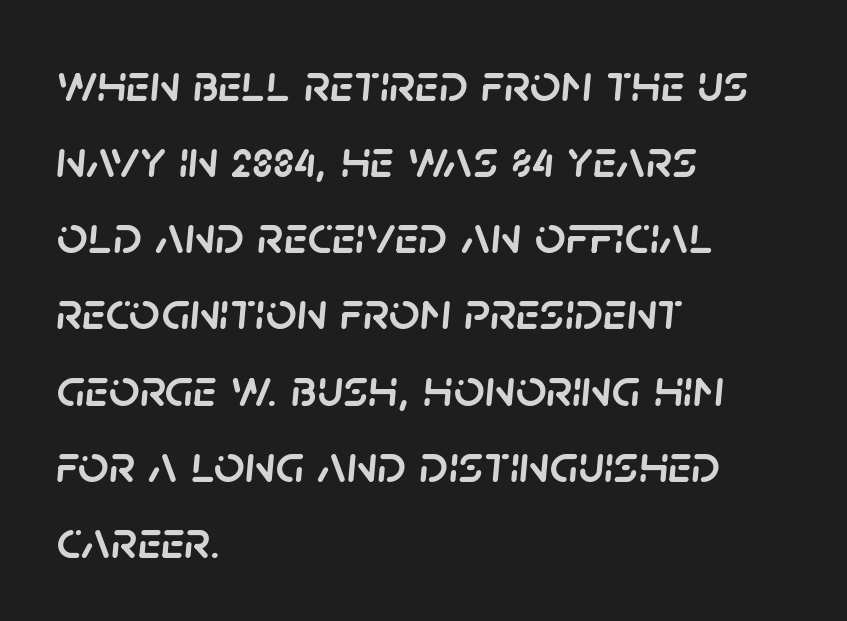
Q: Is the text italic (slanted)? A: Yes, it leans right by about 5 degrees.
Q: Is the text underlined? A: No.
Q: How is the paragraph aligned? A: Left-aligned.
Q: Is the spacing between letters normal or unusually wide? A: Normal.
Q: Is the spacing between lines tight, normal or loose? A: Normal.
Q: Width (condensed, normal, or wide)? A: Normal.
Q: Stroke contrast? A: Low.
Q: x-height? A: Large.
Q: Monospaced? A: No.
